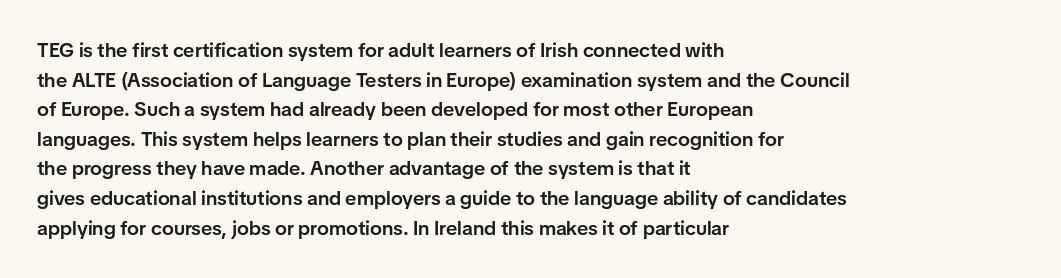
{"italic": "no", "bold": "semi", "underline": "no", "align": "left", "line_spacing": "normal", "line_spacing_ratio": 1.48, "letter_spacing": "normal", "letter_spacing_em": 0.0, "glyph_px": 20}
